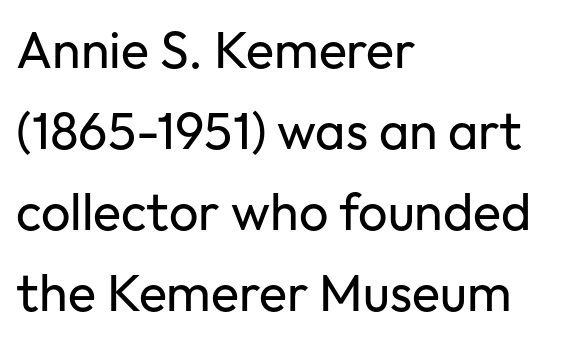
Ordinary non-slanted type is in use. Looks like regular typesetting: each glyph gets only the width it needs. Visually the block forms a straight wall on the left and a jagged coastline on the right. Each stroke keeps to a modest, everyday thickness or less.
